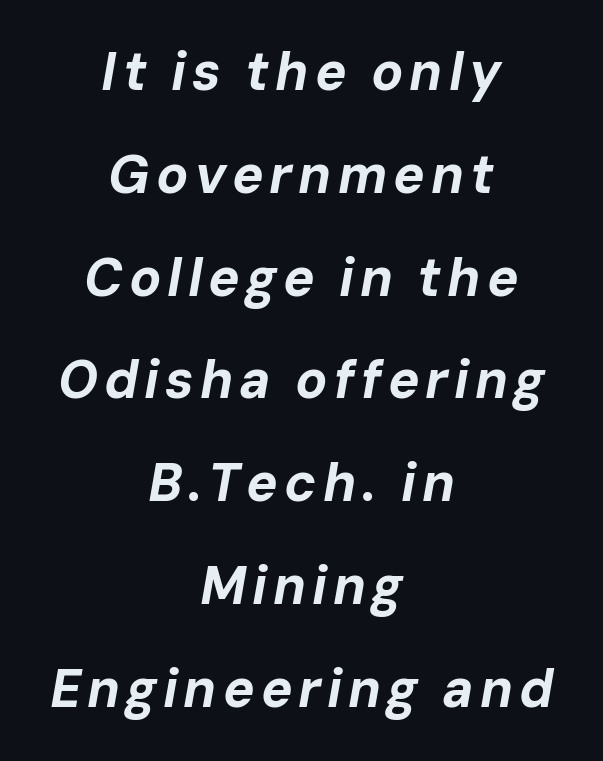
{"italic": "yes", "lean": "right", "slant_degrees": 10, "bold": "yes", "weight": "bold", "width": "normal", "stroke_contrast": "low", "x_height": "medium", "monospaced": "no", "underline": "no", "align": "center", "line_spacing": "loose", "line_spacing_ratio": 1.94, "glyph_px": 53}
